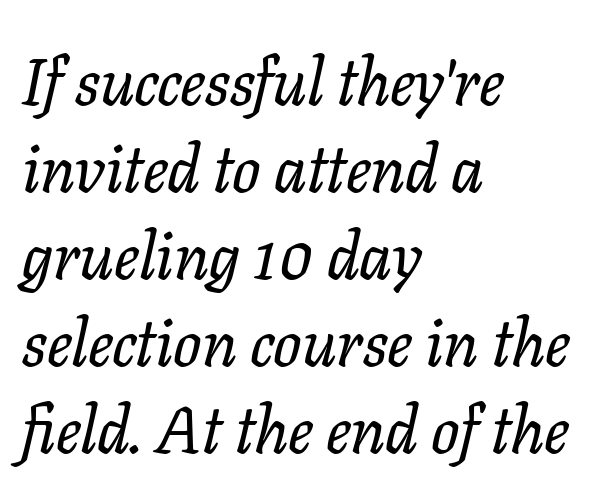
Unmarked baselines from the first word to the last. Short note: letters normally spaced. The typography opts for an oblique posture over an upright one. You could not count columns in this text — the font is proportionally spaced.
